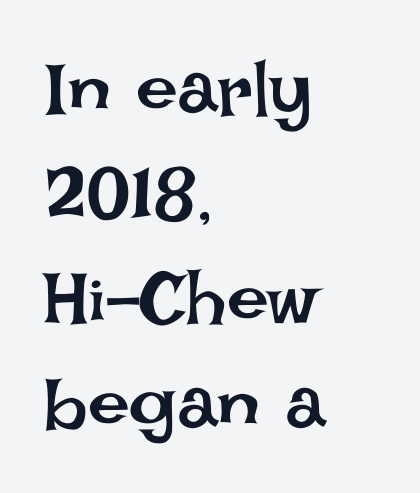
{"italic": "no", "bold": "no", "weight": "regular", "width": "normal", "stroke_contrast": "low", "x_height": "large", "monospaced": "no", "underline": "no", "align": "left", "line_spacing": "normal", "line_spacing_ratio": 1.4, "letter_spacing": "normal", "letter_spacing_em": 0.0, "glyph_px": 75}
